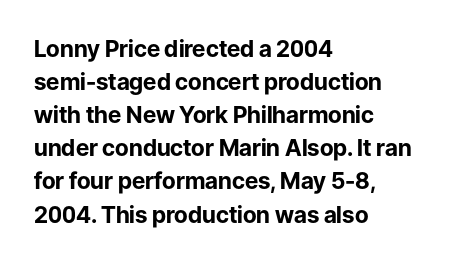
{"italic": "no", "bold": "yes", "underline": "no", "align": "left", "line_spacing": "normal", "line_spacing_ratio": 1.44, "letter_spacing": "normal", "letter_spacing_em": 0.0, "glyph_px": 23}
